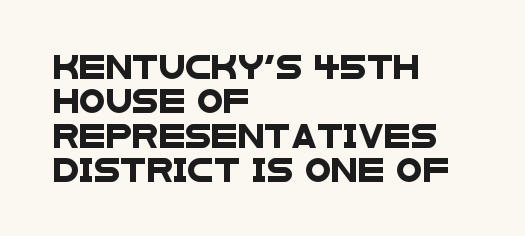
The image shows 24 px text type; set left-aligned, normal line spacing (1.43x), normal letter spacing, not underlined.
